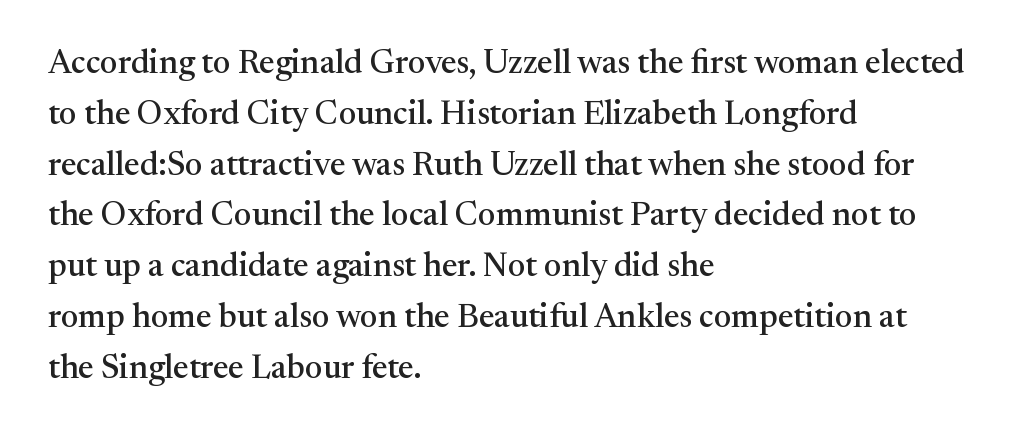
The image shows 33 px serif type, upright; set left-aligned, normal line spacing (1.54x), normal letter spacing, not underlined; medium stroke contrast and a medium x-height.
